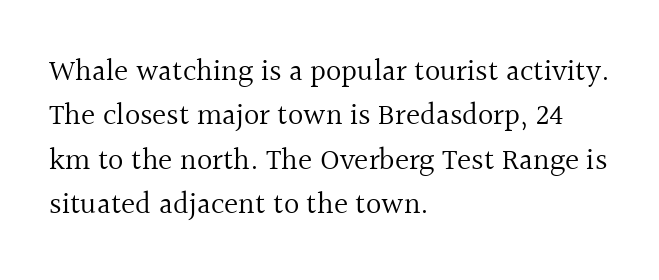
The image shows 30 px regular-weight serif type, upright; set left-aligned, normal line spacing (1.48x), normal letter spacing, not underlined; a medium x-height.
